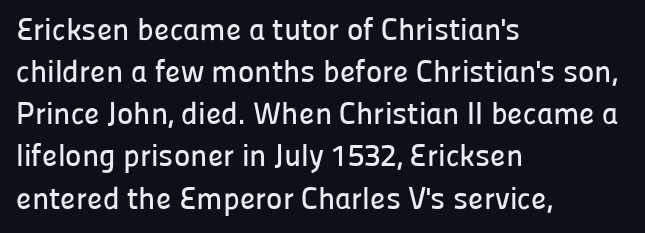
The image shows 31 px sans-serif type, upright; set left-aligned, normal line spacing (1.36x), normal letter spacing, not underlined; low stroke contrast and a medium x-height.
